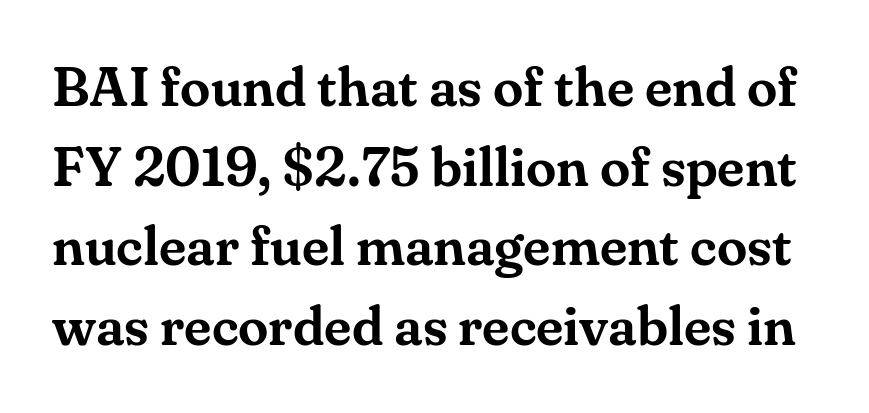
Here the designer chose a conventional face with non-uniform glyph widths. Quick note: not italic, upright. The font family rendered here belongs to the serif group. Does the leading feel generous? No, just average.
